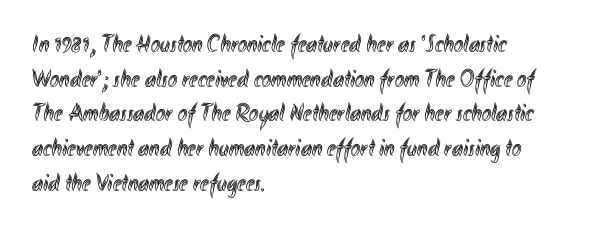
{"underline": "no", "align": "left", "line_spacing": "normal", "line_spacing_ratio": 1.39, "letter_spacing": "normal", "letter_spacing_em": 0.0, "glyph_px": 25}
